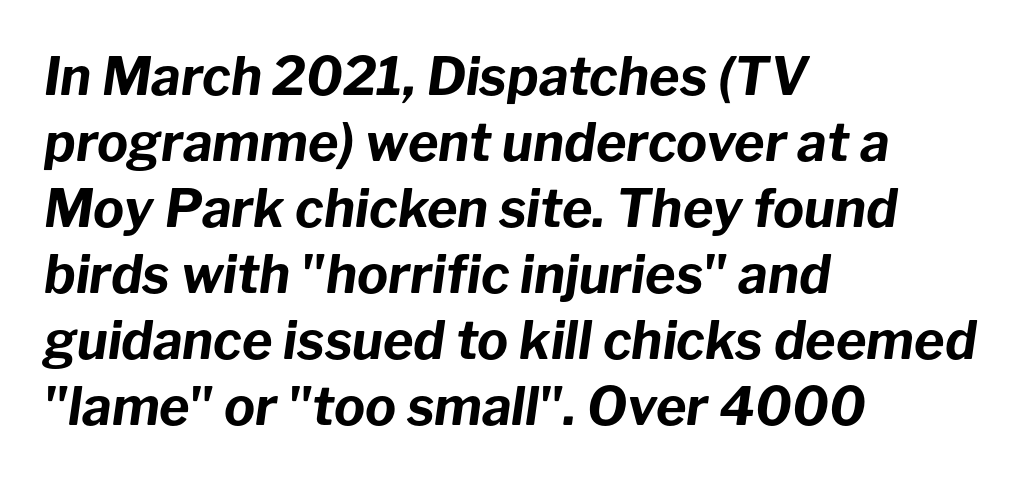
{"italic": "yes", "lean": "right", "slant_degrees": 8, "bold": "yes", "weight": "bold", "width": "normal", "stroke_contrast": "low", "x_height": "medium", "monospaced": "no", "underline": "no", "align": "left", "line_spacing": "normal", "line_spacing_ratio": 1.27, "letter_spacing": "normal", "letter_spacing_em": 0.0, "glyph_px": 52}
